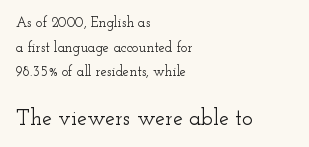
Q: Is the text italic (slanted)? A: No, it is upright.
Q: Is the text underlined? A: No.
Q: How is the paragraph aligned? A: Left-aligned.
Q: Is the spacing between letters normal or unusually wide? A: Normal.
Q: Which block of text is set in a larger size, the first (top) or the second (bottom)? A: The second (bottom) one.
